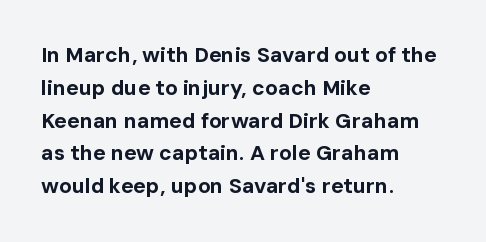
{"italic": "no", "bold": "yes", "underline": "no", "align": "left", "line_spacing": "normal", "line_spacing_ratio": 1.56, "letter_spacing": "normal", "letter_spacing_em": 0.0, "glyph_px": 21}
